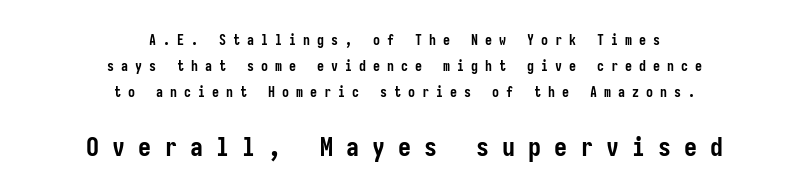
The image shows 26 px bold type, upright; set centered, line spacing 1.86x, unusually wide letter spacing (+0.5 em), not underlined; the second (bottom) block is 1.86x larger.
